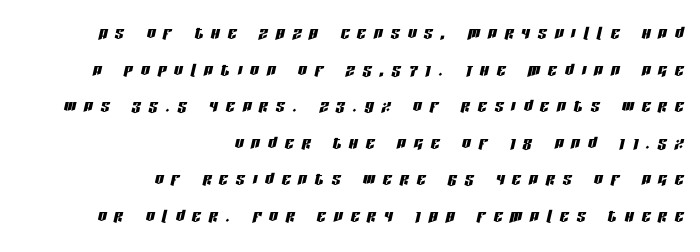
{"italic": "yes", "lean": "right", "slant_degrees": 13, "underline": "no", "align": "right", "line_spacing": "normal", "line_spacing_ratio": 1.66, "letter_spacing": "wide", "letter_spacing_em": 0.36, "glyph_px": 22}
